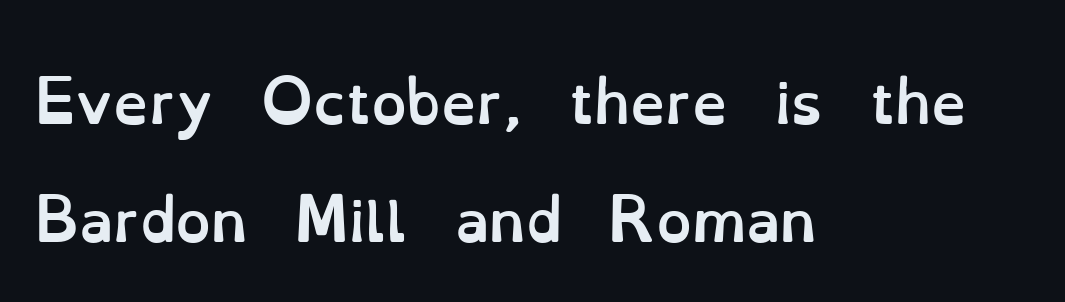
A typesetter would call this proportional, since set widths differ per character. Honestly, there is no underline to notice here at all. Does the weight exceed regular? Yes, all the way to bold. Unlike italic type, these characters show no tilt at all.
